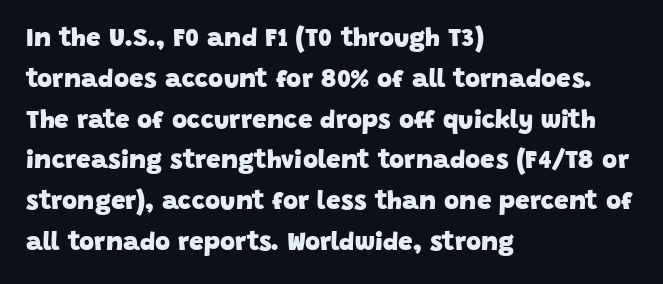
Q: Is the text bold? A: Yes.
Q: Is the text underlined? A: No.
Q: How is the paragraph aligned? A: Left-aligned.
Q: Is the spacing between letters normal or unusually wide? A: Normal.
Q: Is the spacing between lines tight, normal or loose? A: Normal.
